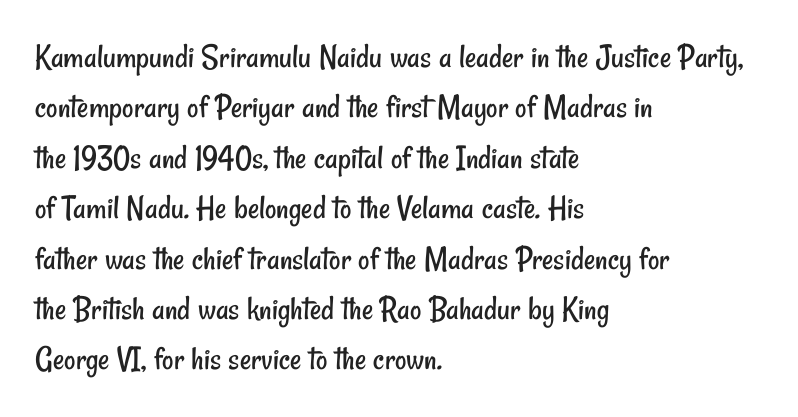
The strokes carry an ordinary text weight at most. Honestly, the letter spacing is just normal — you wouldn't notice it. A typesetter would call this proportional, since set widths differ per character. One glance says typical: line gaps are just what's usual. Examine the stroke ends and you'll find no serifs. These lines are set flush left with a ragged right edge.
